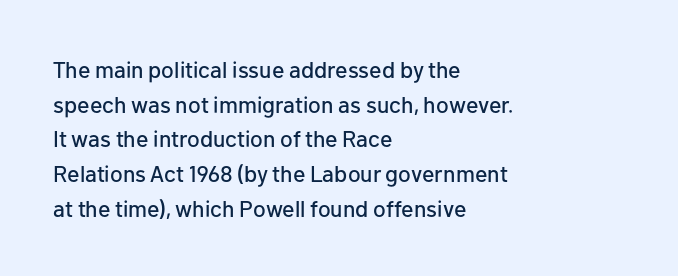
Q: Is the text italic (slanted)? A: No, it is upright.
Q: Is the text underlined? A: No.
Q: How is the paragraph aligned? A: Left-aligned.
Q: Is the spacing between letters normal or unusually wide? A: Normal.
Q: Is the spacing between lines tight, normal or loose? A: Normal.
